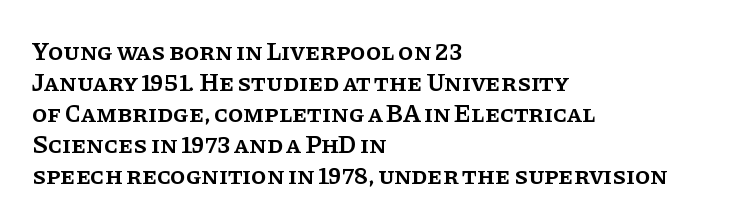
{"italic": "no", "bold": "semi", "underline": "no", "align": "left", "line_spacing_ratio": 1.24, "letter_spacing": "normal", "letter_spacing_em": 0.0, "glyph_px": 25}
